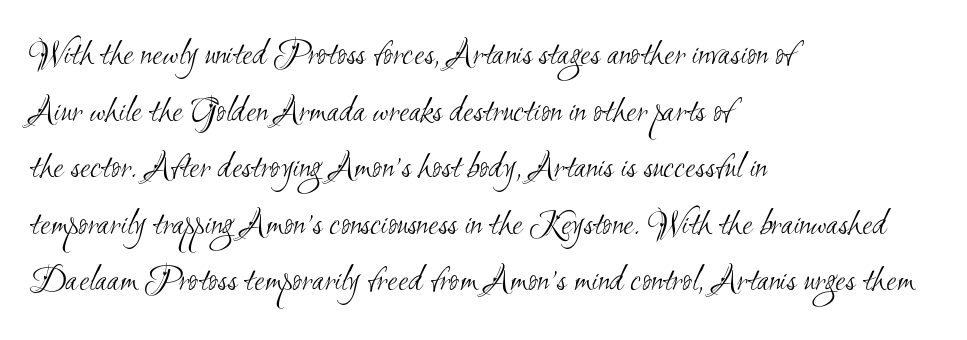
{"serif": "no", "bold": "no", "weight": "light", "width": "condensed", "stroke_contrast": "medium", "x_height": "small", "monospaced": "no", "underline": "no", "align": "left", "line_spacing": "normal", "line_spacing_ratio": 1.53, "letter_spacing": "normal", "letter_spacing_em": 0.0, "glyph_px": 37}
